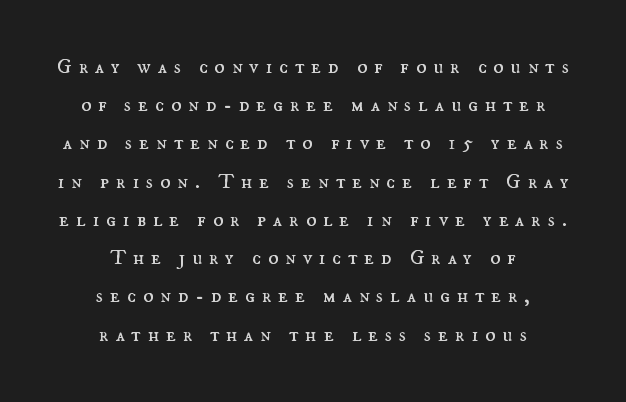
The strokes are not fattened; the text isn't bold. Quick note: underline off. Each line is balanced around a shared central axis. If you drew a line through each stem, it would be perfectly vertical.
